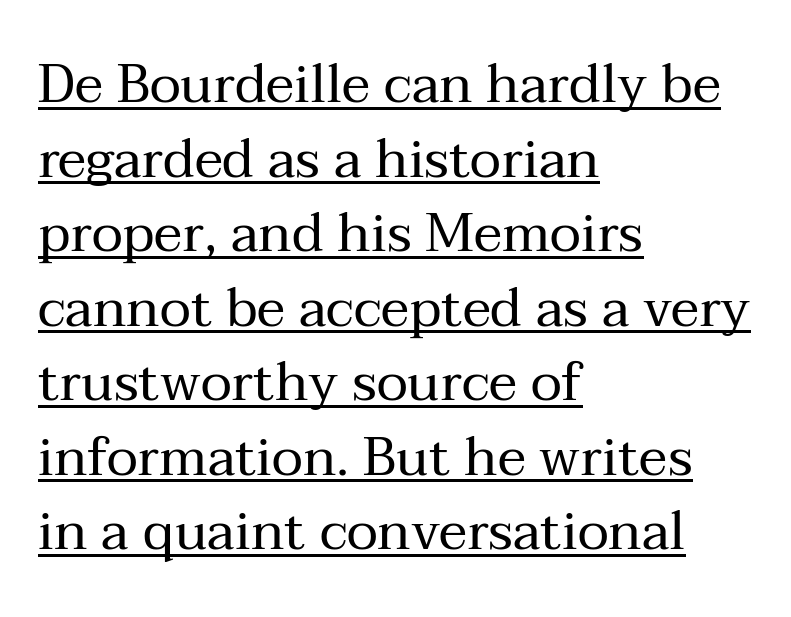
Q: Is the text bold? A: No.
Q: Is the text italic (slanted)? A: No, it is upright.
Q: Is the typeface a serif or a sans-serif typeface? A: Serif.
Q: Is the text underlined? A: Yes.
Q: How is the paragraph aligned? A: Left-aligned.
Q: Is the spacing between letters normal or unusually wide? A: Normal.
Q: Is the spacing between lines tight, normal or loose? A: Normal.
Q: Width (condensed, normal, or wide)? A: Normal.
Q: Stroke contrast? A: Medium.
Q: x-height? A: Medium.
Q: Monospaced? A: No.
